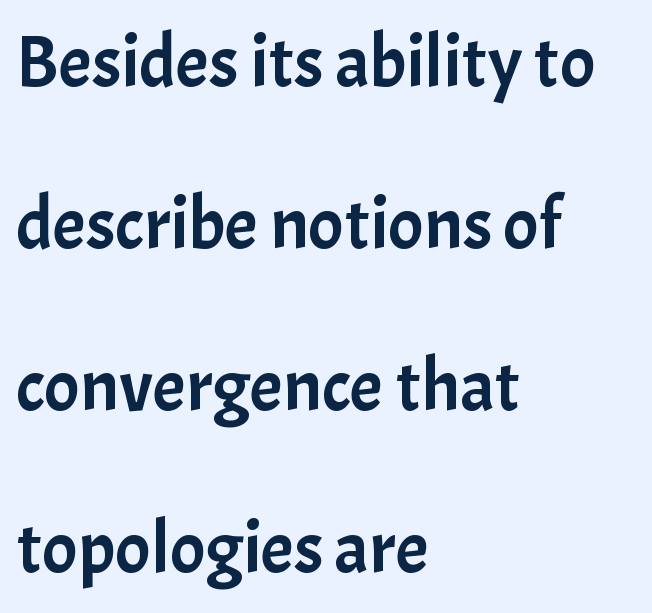
Q: Is the text italic (slanted)? A: No, it is upright.
Q: Is the typeface a serif or a sans-serif typeface? A: Sans-serif.
Q: Is the text underlined? A: No.
Q: How is the paragraph aligned? A: Left-aligned.
Q: Is the spacing between letters normal or unusually wide? A: Normal.
Q: Is the spacing between lines tight, normal or loose? A: Loose.
Q: Width (condensed, normal, or wide)? A: Normal.
Q: Stroke contrast? A: Low.
Q: x-height? A: Medium.
Q: Monospaced? A: No.
